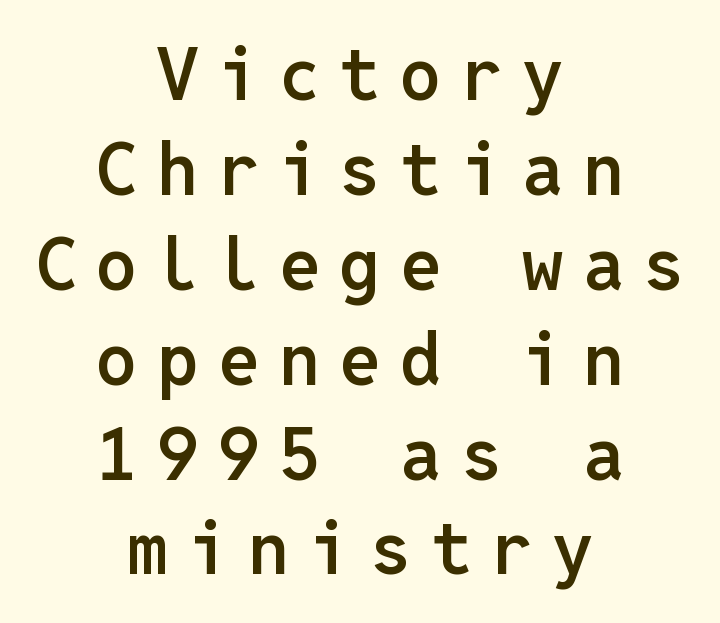
The image shows 73 px semibold sans-serif type, upright, monospaced; set centered, normal line spacing (1.3x), unusually wide letter spacing (+0.27 em), not underlined; low stroke contrast and a medium x-height.
